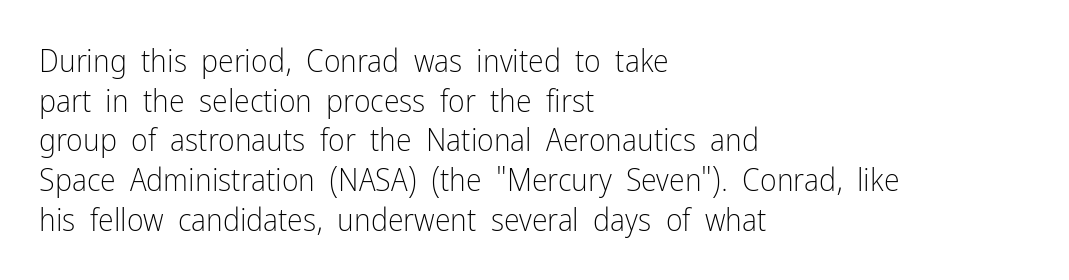
Q: Is the text bold? A: No.
Q: Is the text italic (slanted)? A: No, it is upright.
Q: Is the typeface a serif or a sans-serif typeface? A: Sans-serif.
Q: Is the text underlined? A: No.
Q: How is the paragraph aligned? A: Left-aligned.
Q: Is the spacing between letters normal or unusually wide? A: Normal.
Q: Width (condensed, normal, or wide)? A: Condensed.
Q: Stroke contrast? A: Low.
Q: x-height? A: Medium.
Q: Monospaced? A: No.
